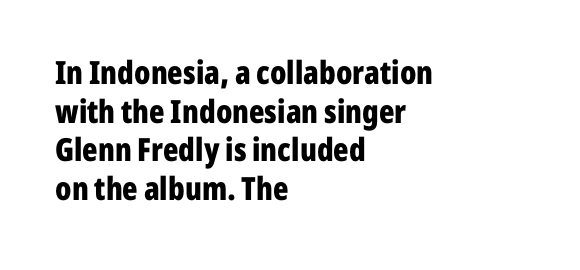
The face used here is proportionally spaced, like ordinary book or web type. Honestly, the letter spacing is just normal — you wouldn't notice it. Nobody drew a line under any word here. Is this a sans? Yes — the strokes have no serifs.
